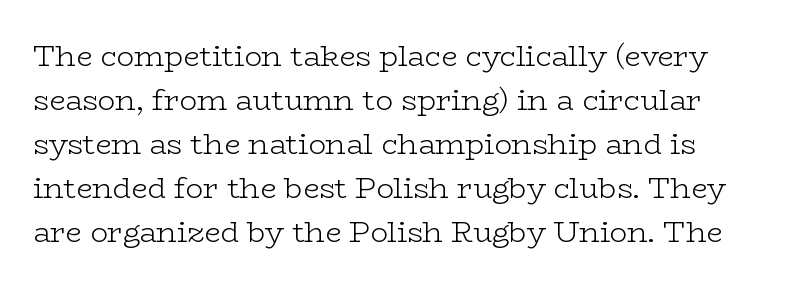
{"serif": "yes", "italic": "no", "bold": "no", "weight": "light", "width": "wide", "stroke_contrast": "low", "x_height": "medium", "monospaced": "no", "underline": "no", "line_spacing": "normal", "line_spacing_ratio": 1.52, "letter_spacing": "normal", "letter_spacing_em": 0.0, "glyph_px": 29}
